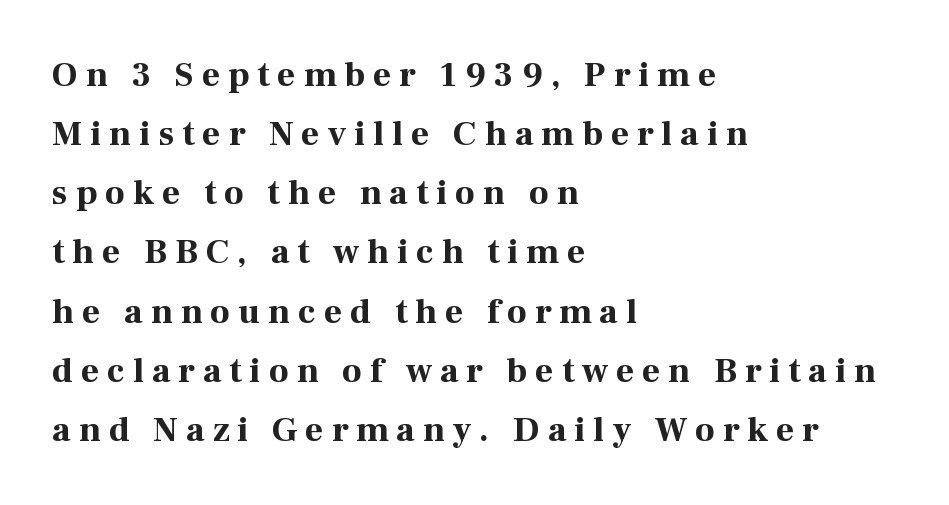
The image shows 35 px bold serif type, upright; set left-aligned, normal line spacing (1.69x), unusually wide letter spacing (+0.23 em), not underlined; high stroke contrast and a medium x-height.
